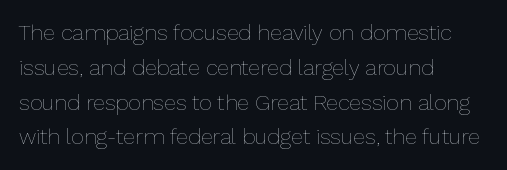
{"italic": "no", "bold": "no", "underline": "no", "align": "left", "line_spacing": "normal", "line_spacing_ratio": 1.58, "letter_spacing": "normal", "letter_spacing_em": 0.0, "glyph_px": 22}
